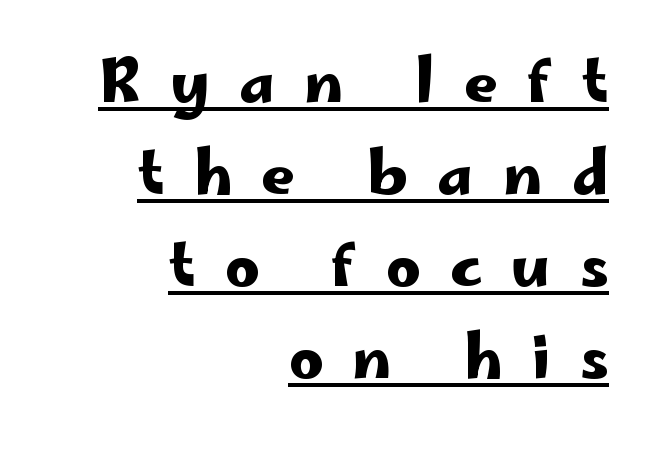
The type is letterspaced generously, with wide tracking. Interline gaps are of average width in this sample. You could not count columns in this text — the font is proportionally spaced. The type family on display is of the sans-serif kind. Posture: straight, roman, zero tilt.
